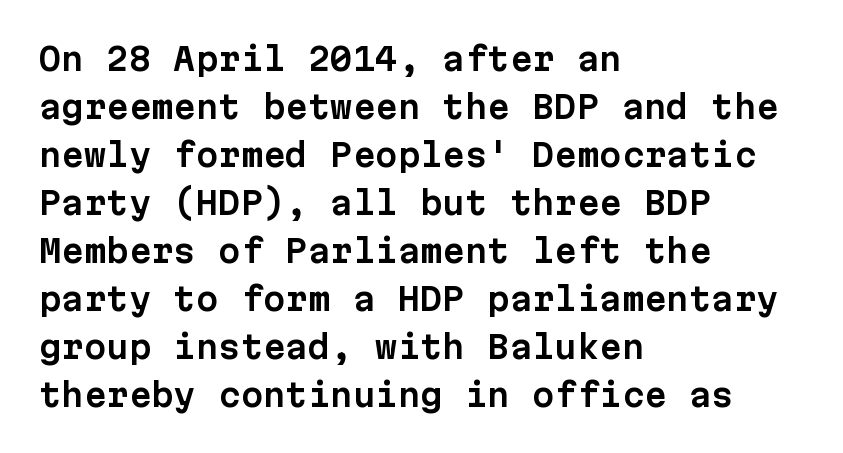
The image shows 32 px sans-serif type, upright, monospaced; set left-aligned, normal line spacing (1.5x), normal letter spacing, not underlined; low stroke contrast and a medium x-height.
